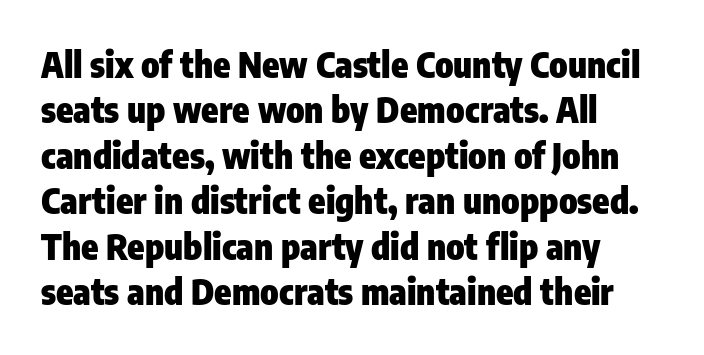
Q: Is the text bold? A: Yes.
Q: Is the text italic (slanted)? A: No, it is upright.
Q: Is the typeface a serif or a sans-serif typeface? A: Sans-serif.
Q: Is the text underlined? A: No.
Q: How is the paragraph aligned? A: Left-aligned.
Q: Is the spacing between letters normal or unusually wide? A: Normal.
Q: Is the spacing between lines tight, normal or loose? A: Normal.
Q: Width (condensed, normal, or wide)? A: Condensed.
Q: Stroke contrast? A: Low.
Q: x-height? A: Medium.
Q: Monospaced? A: No.
